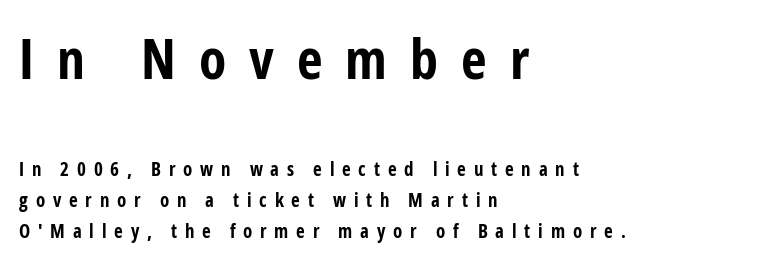
{"serif": "no", "italic": "no", "bold": "yes", "weight": "bold", "width": "condensed", "stroke_contrast": "low", "x_height": "medium", "monospaced": "no", "underline": "no", "align": "left", "line_spacing": "normal", "line_spacing_ratio": 1.63, "letter_spacing": "wide", "letter_spacing_em": 0.41, "larger_block": "first", "size_ratio": 2.95, "glyph_px": 56}
